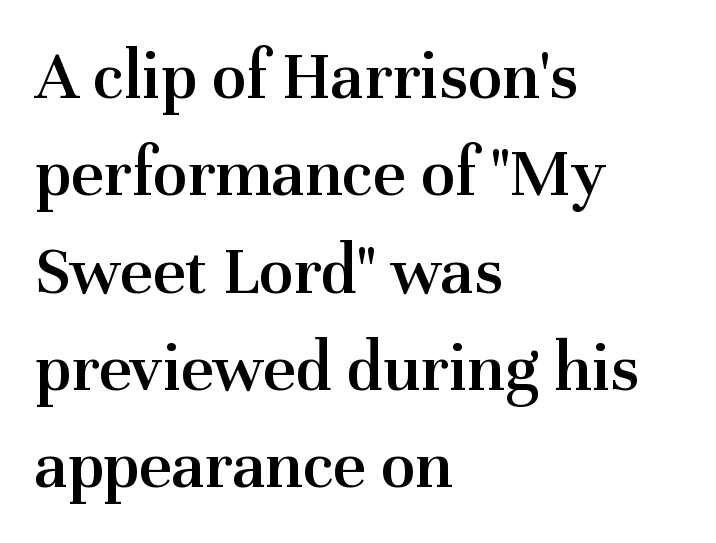
The image shows 71 px semibold serif type, upright; set left-aligned, normal line spacing (1.37x), normal letter spacing, not underlined; medium stroke contrast and a medium x-height.
